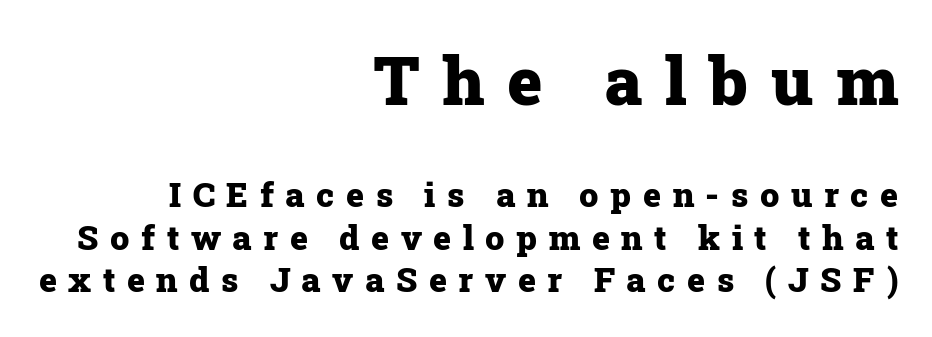
{"serif": "yes", "italic": "no", "bold": "yes", "weight": "heavy", "width": "normal", "stroke_contrast": "low", "x_height": "medium", "monospaced": "no", "underline": "no", "align": "right", "line_spacing": "normal", "line_spacing_ratio": 1.25, "letter_spacing": "wide", "letter_spacing_em": 0.34, "larger_block": "first", "size_ratio": 1.97, "glyph_px": 67}
